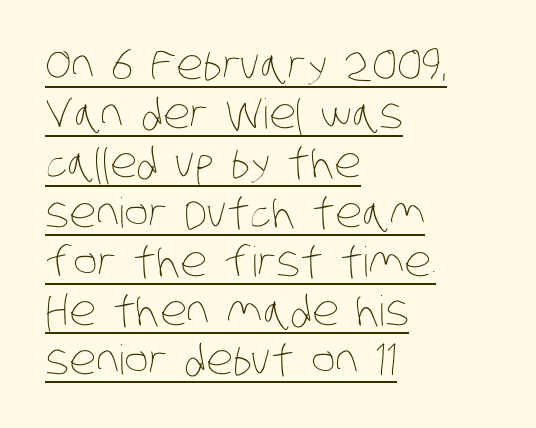
{"bold": "no", "weight": "thin", "width": "condensed", "stroke_contrast": "low", "x_height": "large", "monospaced": "no", "underline": "yes", "align": "left", "line_spacing_ratio": 1.2, "letter_spacing": "normal", "letter_spacing_em": 0.0, "glyph_px": 41}
